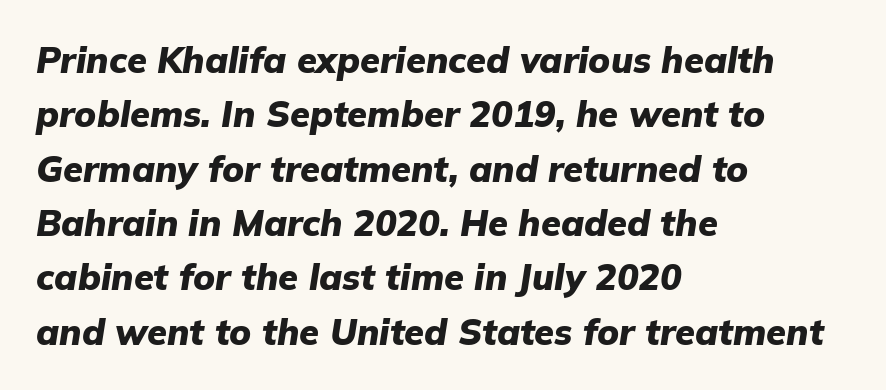
Q: Is the text bold? A: Yes.
Q: Is the text italic (slanted)? A: Yes, it leans right by about 9 degrees.
Q: Is the text underlined? A: No.
Q: How is the paragraph aligned? A: Left-aligned.
Q: Is the spacing between letters normal or unusually wide? A: Normal.
Q: Is the spacing between lines tight, normal or loose? A: Normal.
Q: Width (condensed, normal, or wide)? A: Normal.
Q: Stroke contrast? A: Low.
Q: x-height? A: Medium.
Q: Monospaced? A: No.
